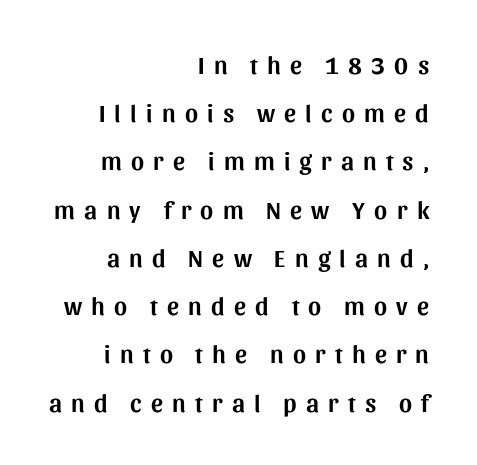
Alignment: flush right. In terms of leading, this rendering errs on the spacious side. A roman cut, with each character standing at attention. The passage shown is not underscored anywhere.
